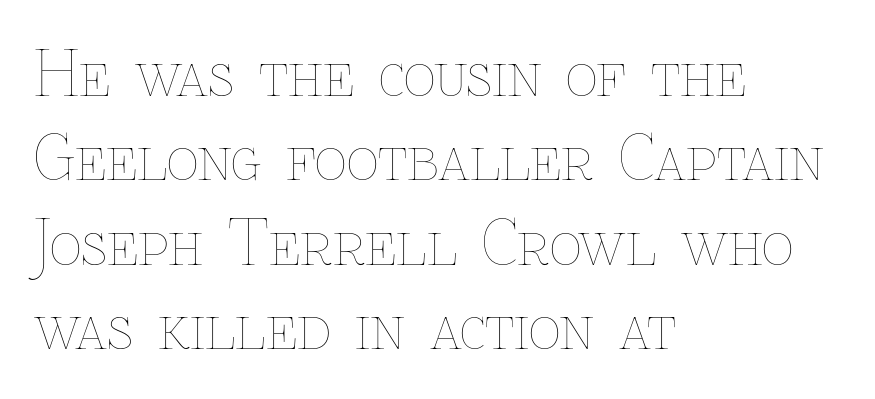
The image shows 62 px thin type, upright; set left-aligned, normal line spacing (1.36x), normal letter spacing, not underlined; low stroke contrast and a medium x-height.
